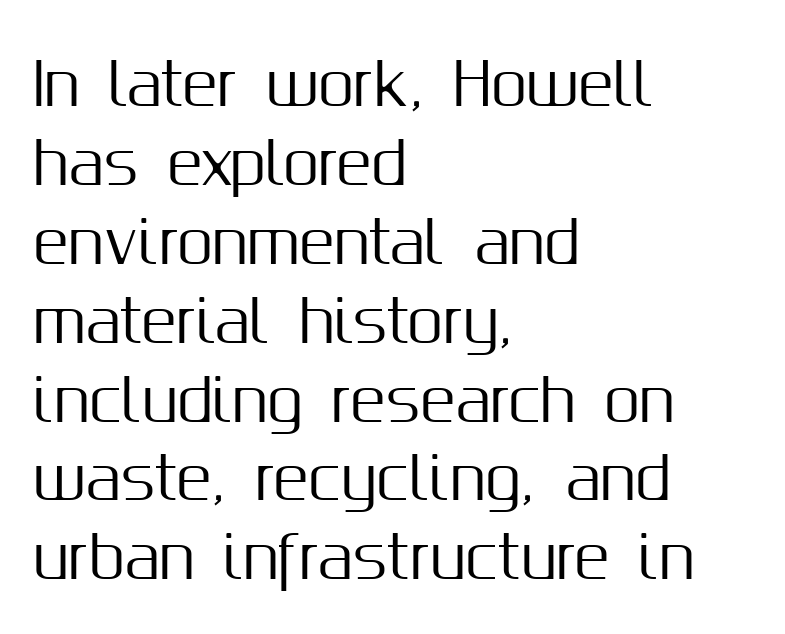
Q: Is the text italic (slanted)? A: No, it is upright.
Q: Is the typeface a serif or a sans-serif typeface? A: Sans-serif.
Q: Is the text underlined? A: No.
Q: How is the paragraph aligned? A: Left-aligned.
Q: Is the spacing between letters normal or unusually wide? A: Normal.
Q: Is the spacing between lines tight, normal or loose? A: Normal.
Q: Width (condensed, normal, or wide)? A: Normal.
Q: Stroke contrast? A: Medium.
Q: x-height? A: Medium.
Q: Monospaced? A: No.
